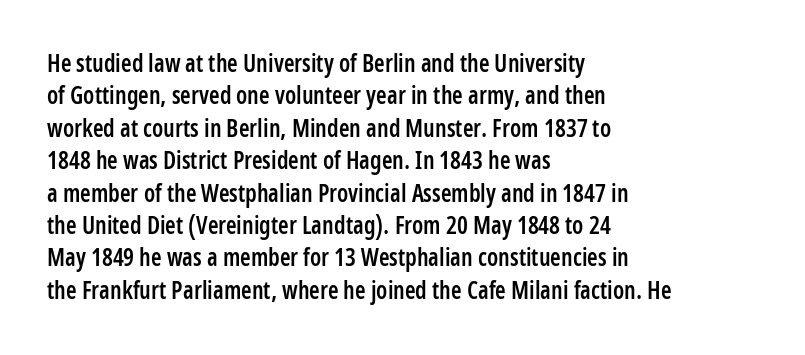
Does the leading feel generous? No, just average. Words float on clear page, feet unadorned. These lines carry some extra weight — a demibold, not a full bold. A classic flush-left, rag-right setting is used for this passage. The letters sit at their default tracking, neither squeezed nor spread.
